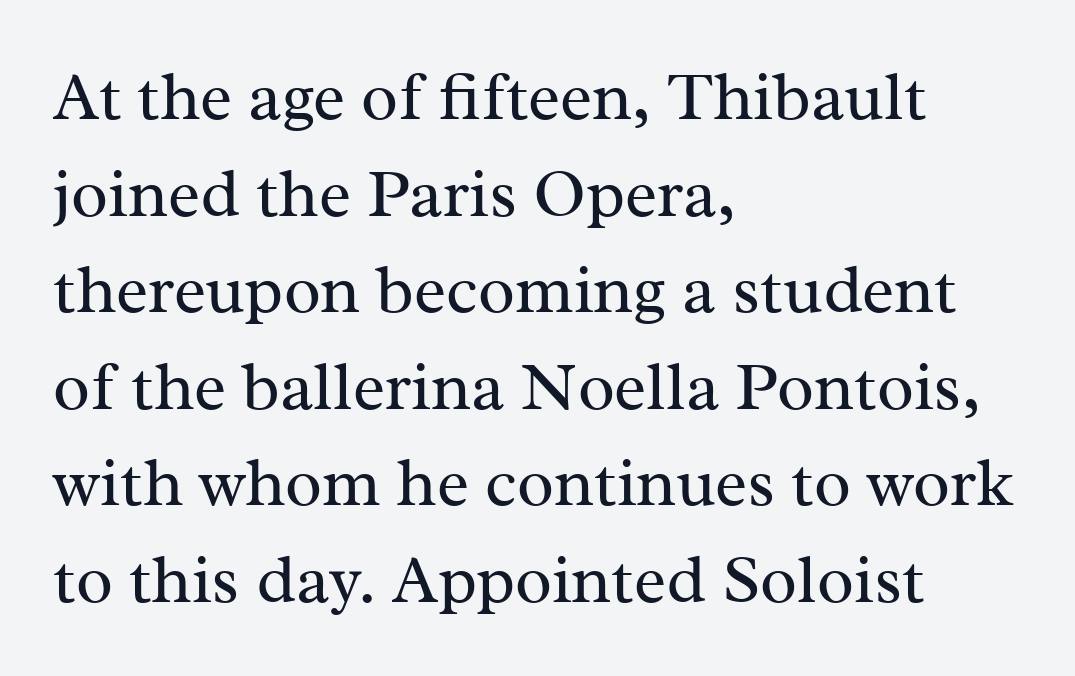
Q: Is the text bold? A: No.
Q: Is the text italic (slanted)? A: No, it is upright.
Q: Is the typeface a serif or a sans-serif typeface? A: Serif.
Q: Is the text underlined? A: No.
Q: How is the paragraph aligned? A: Left-aligned.
Q: Is the spacing between letters normal or unusually wide? A: Normal.
Q: Is the spacing between lines tight, normal or loose? A: Normal.
Q: Width (condensed, normal, or wide)? A: Normal.
Q: Stroke contrast? A: Medium.
Q: x-height? A: Medium.
Q: Monospaced? A: No.
